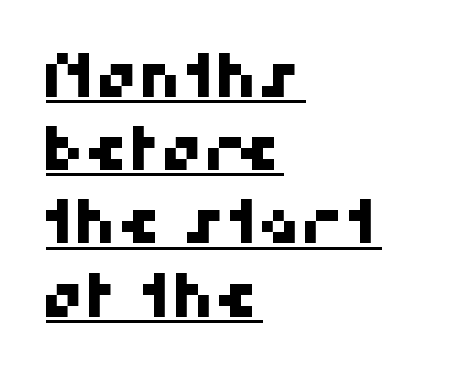
{"serif": "no", "width": "normal", "stroke_contrast": "high", "x_height": "medium", "monospaced": "no", "underline": "yes", "align": "left", "line_spacing_ratio": 1.22, "letter_spacing": "normal", "letter_spacing_em": 0.0, "glyph_px": 60}
